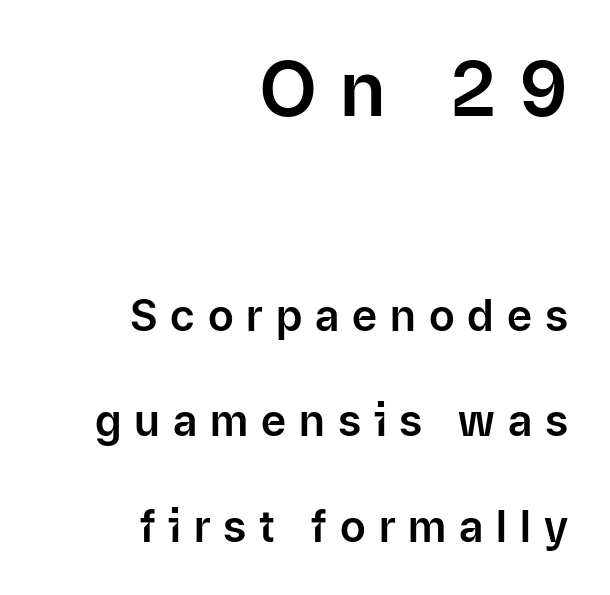
Q: Is the text italic (slanted)? A: No, it is upright.
Q: Is the typeface a serif or a sans-serif typeface? A: Sans-serif.
Q: Is the text underlined? A: No.
Q: How is the paragraph aligned? A: Right-aligned.
Q: Is the spacing between letters normal or unusually wide? A: Unusually wide.
Q: Is the spacing between lines tight, normal or loose? A: Loose.
Q: Which block of text is set in a larger size, the first (top) or the second (bottom)? A: The first (top) one.
Q: Width (condensed, normal, or wide)? A: Normal.
Q: Stroke contrast? A: Low.
Q: x-height? A: Medium.
Q: Monospaced? A: No.
